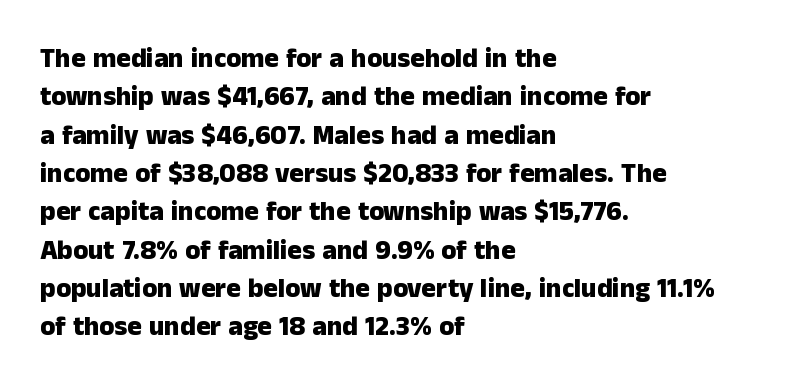
Q: Is the text bold? A: Yes.
Q: Is the text italic (slanted)? A: No, it is upright.
Q: Is the text underlined? A: No.
Q: How is the paragraph aligned? A: Left-aligned.
Q: Is the spacing between letters normal or unusually wide? A: Normal.
Q: Is the spacing between lines tight, normal or loose? A: Normal.
